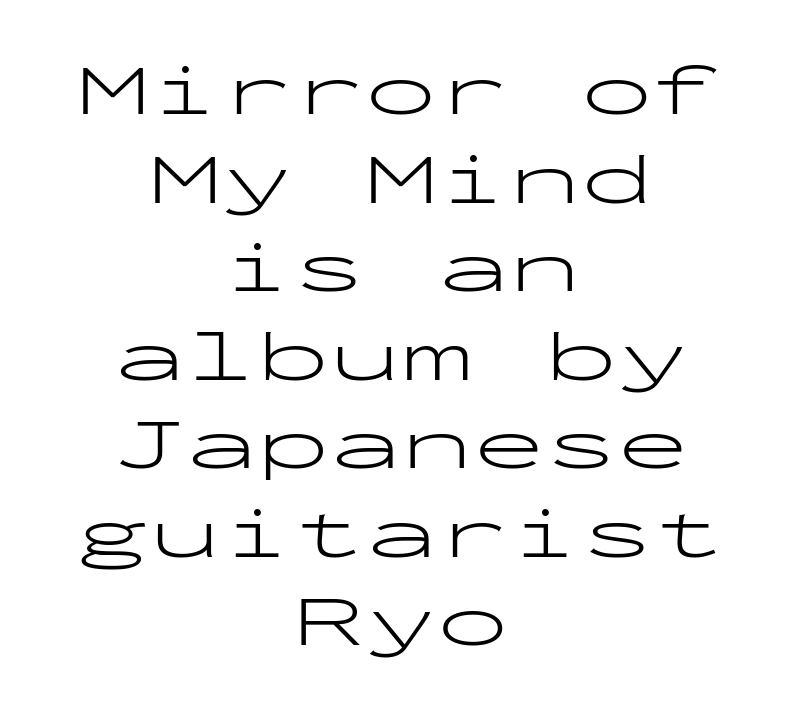
Q: Is the text bold? A: No.
Q: Is the text italic (slanted)? A: No, it is upright.
Q: Is the typeface a serif or a sans-serif typeface? A: Sans-serif.
Q: Is the text underlined? A: No.
Q: How is the paragraph aligned? A: Centered.
Q: Is the spacing between letters normal or unusually wide? A: Normal.
Q: Width (condensed, normal, or wide)? A: Wide.
Q: Stroke contrast? A: Low.
Q: x-height? A: Medium.
Q: Monospaced? A: Yes.
